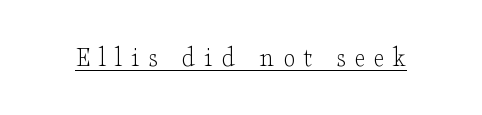
{"serif": "yes", "italic": "no", "bold": "no", "weight": "light", "width": "wide", "stroke_contrast": "low", "x_height": "small", "monospaced": "no", "underline": "yes", "letter_spacing": "wide", "letter_spacing_em": 0.3, "glyph_px": 29}
